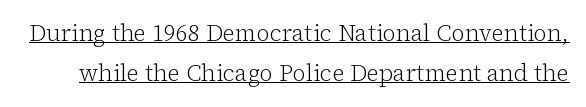
Q: Is the text bold? A: No.
Q: Is the text italic (slanted)? A: No, it is upright.
Q: Is the text underlined? A: Yes.
Q: Is the spacing between letters normal or unusually wide? A: Normal.
